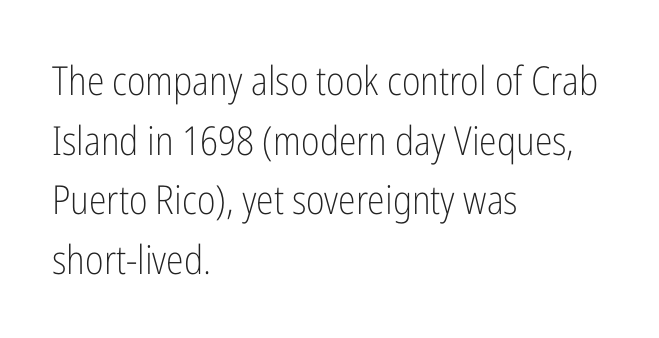
Q: Is the text bold? A: No.
Q: Is the text italic (slanted)? A: No, it is upright.
Q: Is the typeface a serif or a sans-serif typeface? A: Sans-serif.
Q: Is the text underlined? A: No.
Q: How is the paragraph aligned? A: Left-aligned.
Q: Is the spacing between letters normal or unusually wide? A: Normal.
Q: Is the spacing between lines tight, normal or loose? A: Normal.
Q: Width (condensed, normal, or wide)? A: Condensed.
Q: Stroke contrast? A: Low.
Q: x-height? A: Medium.
Q: Monospaced? A: No.
